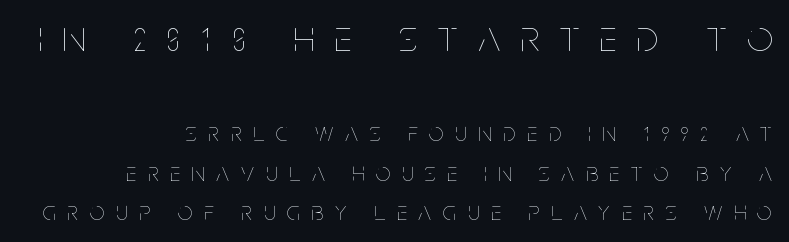
The line-height multiplier appears to be the usual default. If you squint, the top block still reads clearly — it's the larger of the two. Counters stay open thanks to moderate or lighter strokes. The passage is arranged like a letterhead date or caption credit — flush right.
